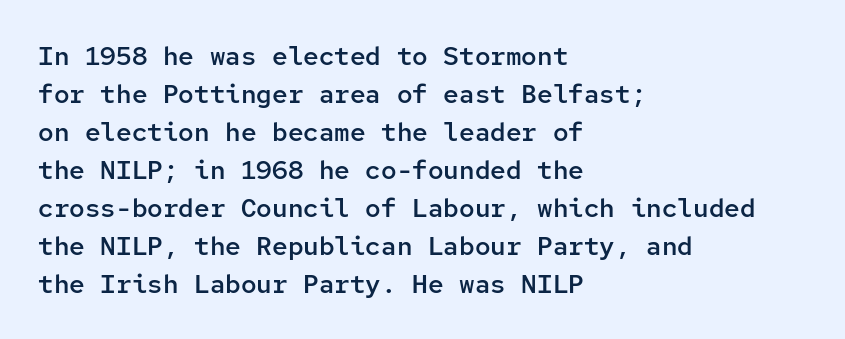
Q: Is the text bold? A: Semi-bold.
Q: Is the text italic (slanted)? A: No, it is upright.
Q: Is the text underlined? A: No.
Q: How is the paragraph aligned? A: Left-aligned.
Q: Is the spacing between letters normal or unusually wide? A: Normal.
Q: Is the spacing between lines tight, normal or loose? A: Normal.
